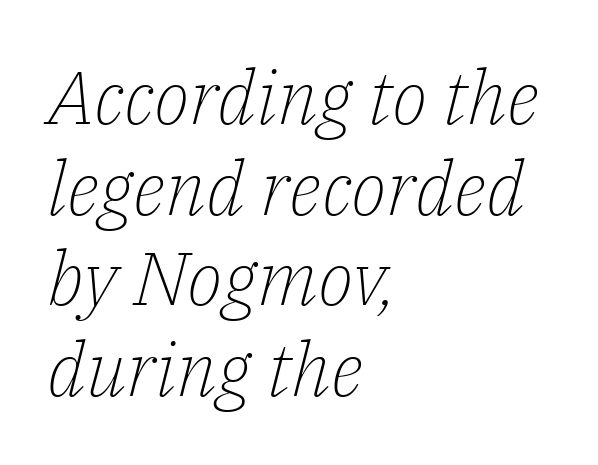
{"serif": "yes", "italic": "yes", "lean": "right", "slant_degrees": 14, "bold": "no", "weight": "light", "width": "normal", "stroke_contrast": "low", "x_height": "medium", "monospaced": "no", "underline": "no", "align": "left", "line_spacing_ratio": 1.21, "letter_spacing": "normal", "letter_spacing_em": 0.0, "glyph_px": 75}
